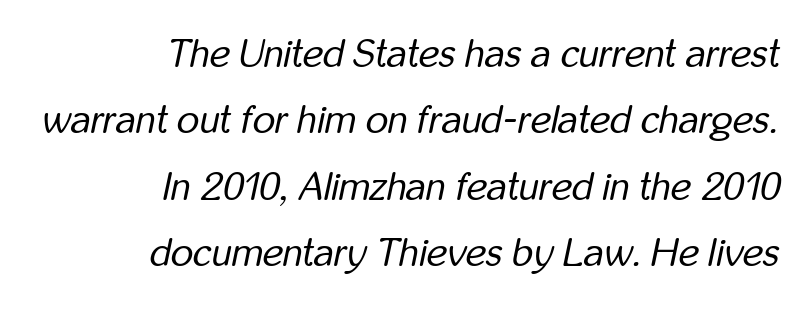
{"italic": "yes", "lean": "right", "slant_degrees": 12, "bold": "no", "weight": "regular", "width": "condensed", "stroke_contrast": "low", "x_height": "medium", "monospaced": "no", "underline": "no", "align": "right", "line_spacing": "normal", "line_spacing_ratio": 1.7, "letter_spacing": "normal", "letter_spacing_em": 0.0, "glyph_px": 39}
